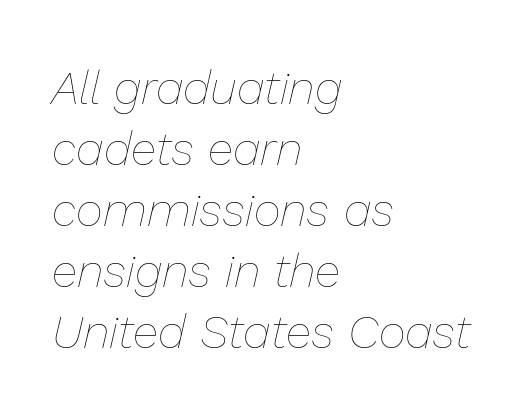
The image shows 47 px thin type, italic (leaning right); set left-aligned, normal line spacing (1.3x), normal letter spacing, not underlined; low stroke contrast and a medium x-height.
